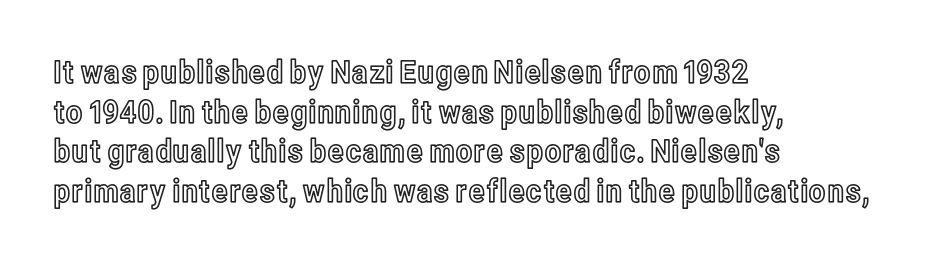
Q: Is the text italic (slanted)? A: No, it is upright.
Q: Is the text underlined? A: No.
Q: How is the paragraph aligned? A: Left-aligned.
Q: Is the spacing between letters normal or unusually wide? A: Normal.
Q: Width (condensed, normal, or wide)? A: Condensed.
Q: x-height? A: Medium.
Q: Monospaced? A: No.
